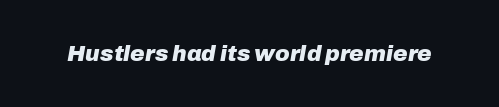
Q: Is the text bold? A: Yes.
Q: Is the text italic (slanted)? A: Yes, it leans right by about 10 degrees.
Q: Is the text underlined? A: No.
Q: Is the spacing between letters normal or unusually wide? A: Normal.
